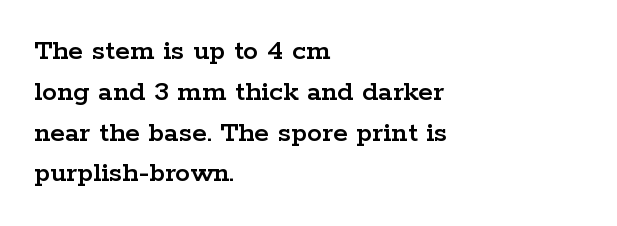
Glyph-to-glyph distance matches everyday printed text. The baseline area is clear. This sample has the flowing, uneven cadence of proportional lettering. Reading down the column, the eye jumps a familiar distance to each next line. These lines stack with their left ends in a neat column. The passage shown is typeset with a serif family.
